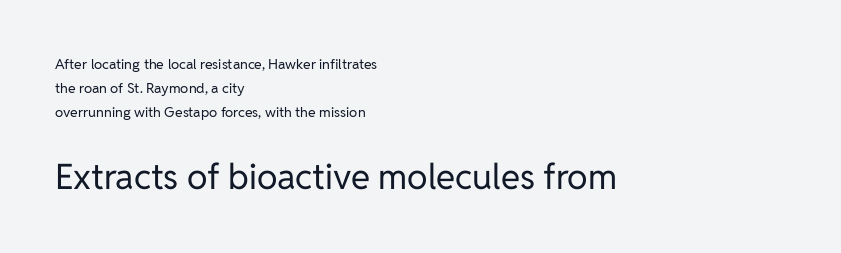
The image shows 35 px regular-weight sans-serif type, upright; set left-aligned, line spacing 1.71x, normal letter spacing, not underlined; the second (bottom) block is 2.5x larger; low stroke contrast and a medium x-height.
